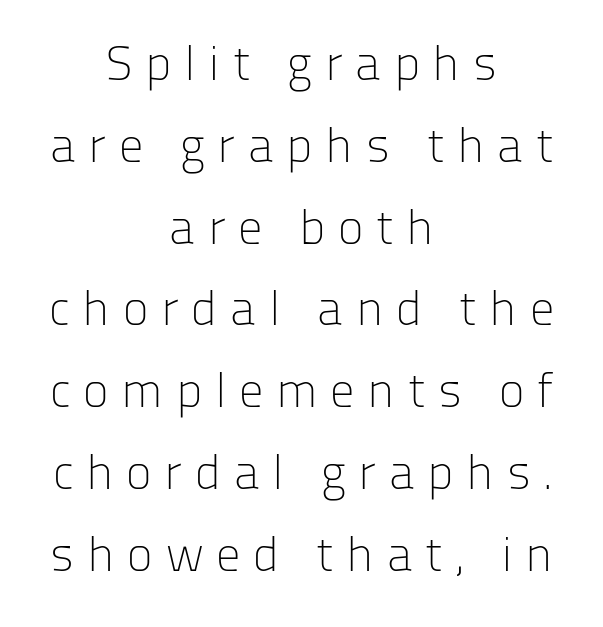
Q: Is the text bold? A: No.
Q: Is the text italic (slanted)? A: No, it is upright.
Q: Is the typeface a serif or a sans-serif typeface? A: Sans-serif.
Q: Is the text underlined? A: No.
Q: How is the paragraph aligned? A: Centered.
Q: Is the spacing between letters normal or unusually wide? A: Unusually wide.
Q: Is the spacing between lines tight, normal or loose? A: Normal.
Q: Width (condensed, normal, or wide)? A: Normal.
Q: Stroke contrast? A: Low.
Q: x-height? A: Medium.
Q: Monospaced? A: No.
